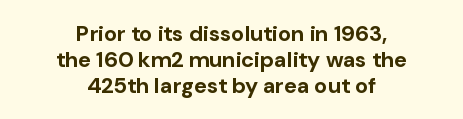
{"italic": "no", "bold": "yes", "underline": "no", "align": "center", "line_spacing_ratio": 1.18, "letter_spacing": "normal", "letter_spacing_em": 0.0, "glyph_px": 22}
